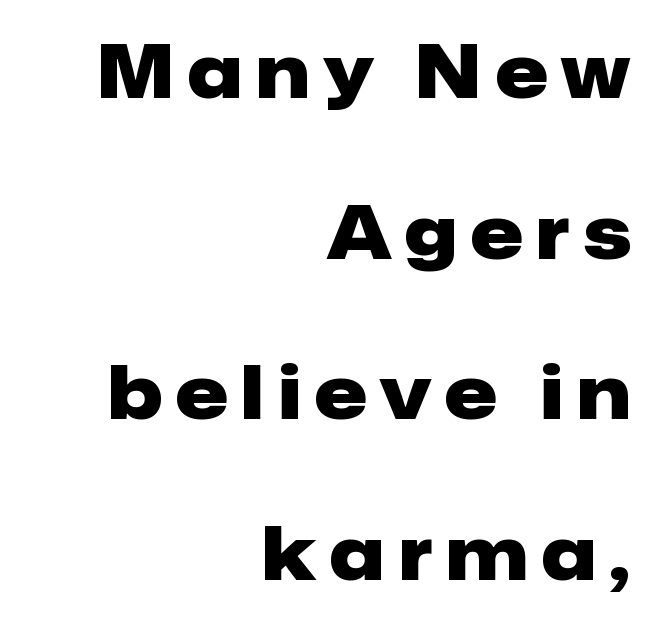
The passage shown is emphatically bold. The passage shown is typed in a proportional face where columns would drift. Does the leading feel generous? Absolutely, it's lavish. Italic: no, the glyphs are upright roman.
